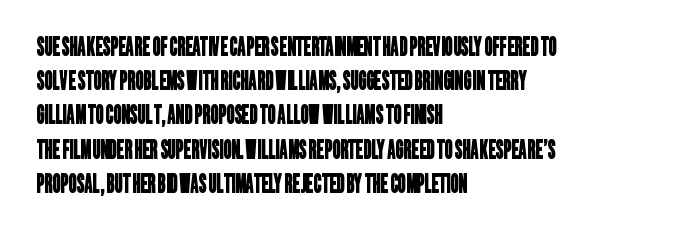
{"underline": "no", "align": "left", "line_spacing": "normal", "line_spacing_ratio": 1.37, "letter_spacing": "normal", "letter_spacing_em": 0.0, "glyph_px": 25}
